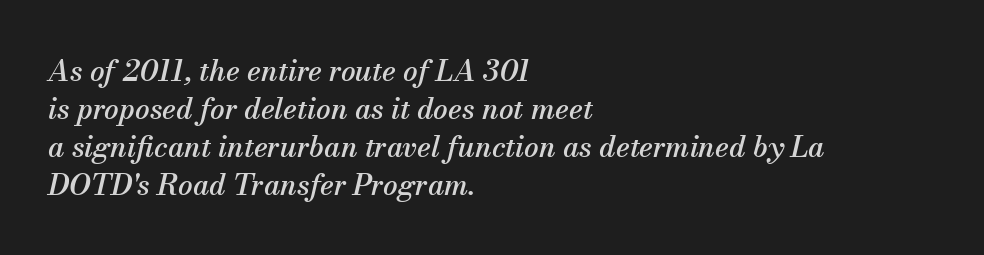
Q: Is the text italic (slanted)? A: Yes, it leans right by about 13 degrees.
Q: Is the typeface a serif or a sans-serif typeface? A: Serif.
Q: Is the text underlined? A: No.
Q: How is the paragraph aligned? A: Left-aligned.
Q: Is the spacing between letters normal or unusually wide? A: Normal.
Q: Is the spacing between lines tight, normal or loose? A: Normal.
Q: Width (condensed, normal, or wide)? A: Normal.
Q: Stroke contrast? A: Medium.
Q: x-height? A: Small.
Q: Monospaced? A: No.
